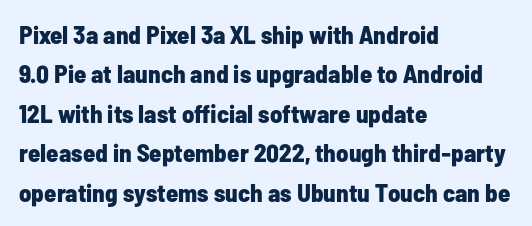
The image shows 25 px bold type, upright; set left-aligned, normal line spacing (1.58x), normal letter spacing, not underlined.
